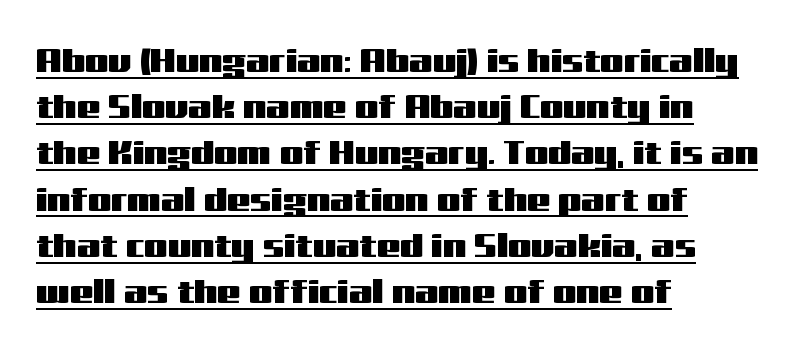
The image shows 33 px wide sans-serif type, upright; set left-aligned, normal line spacing (1.4x), normal letter spacing, underlined; medium stroke contrast and a medium x-height.
